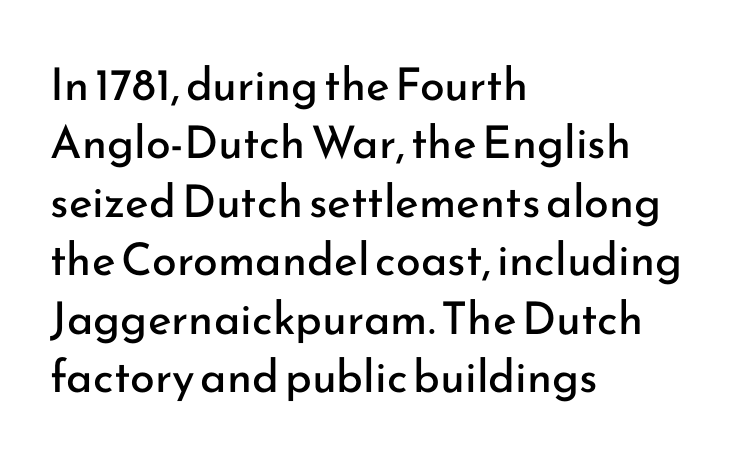
The image shows 45 px regular-weight sans-serif type, upright; set left-aligned, normal line spacing (1.3x), normal letter spacing, not underlined; low stroke contrast and a small x-height.
